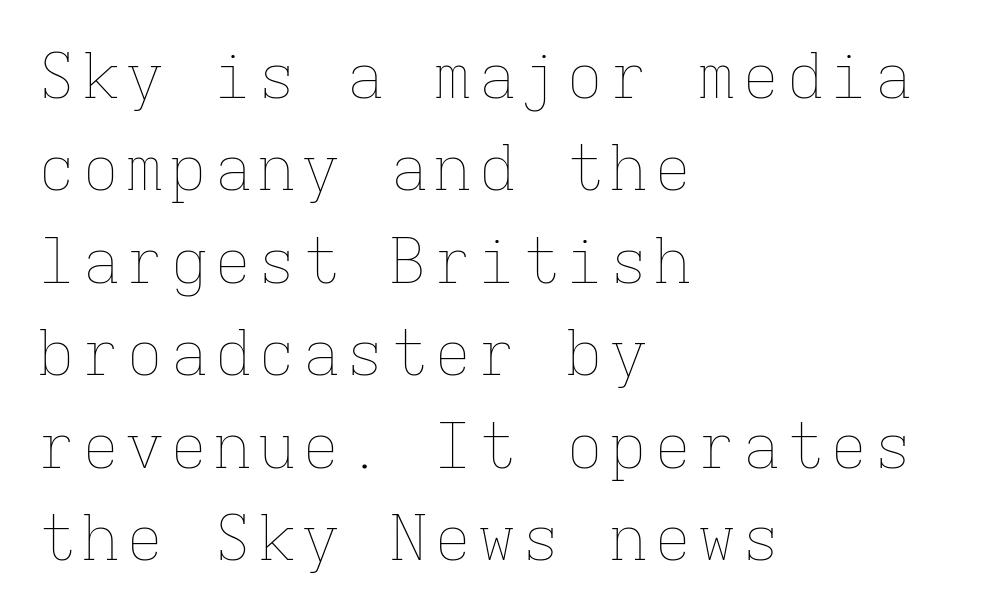
{"italic": "no", "bold": "no", "weight": "thin", "width": "normal", "stroke_contrast": "low", "x_height": "medium", "monospaced": "yes", "underline": "no", "align": "left", "line_spacing": "normal", "line_spacing_ratio": 1.49, "glyph_px": 62}
